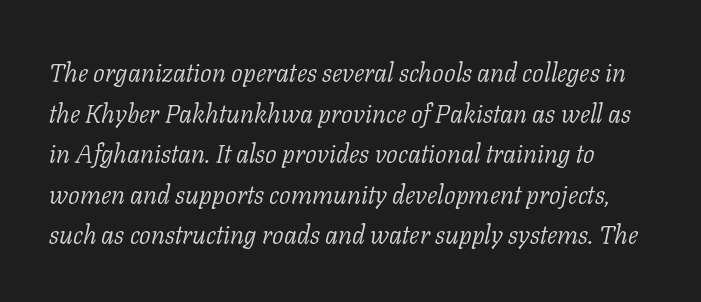
Q: Is the text bold? A: No.
Q: Is the text italic (slanted)? A: Yes, it leans right by about 11 degrees.
Q: Is the text underlined? A: No.
Q: Is the spacing between letters normal or unusually wide? A: Normal.
Q: Is the spacing between lines tight, normal or loose? A: Normal.
